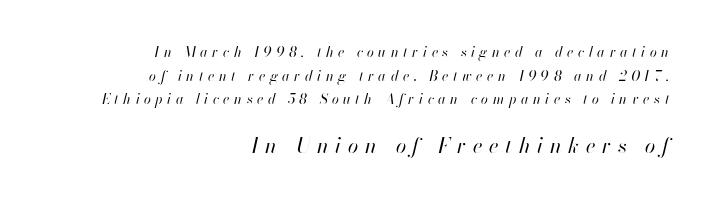
{"italic": "yes", "lean": "right", "slant_degrees": 13, "bold": "no", "underline": "no", "align": "right", "line_spacing": "normal", "line_spacing_ratio": 1.69, "letter_spacing": "wide", "letter_spacing_em": 0.32, "larger_block": "second", "size_ratio": 1.5, "glyph_px": 21}
